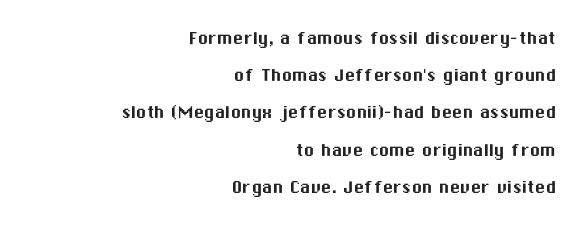
The face used here is rendered with its standard letterfit. Right-aligned paragraph, ragged on the left. The type sits square on the baseline with zero lean. The gap between lines stays unmarked.
